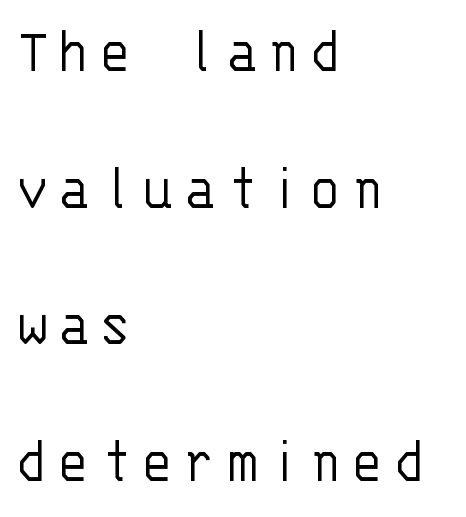
If you drew a ruler down the left edge, every line would touch it. Does the leading feel generous? Absolutely, it's lavish. Fixed-width glyphs throughout — classic coding-font behaviour. Beneath every word, the page is bare. Posture: vertical.
